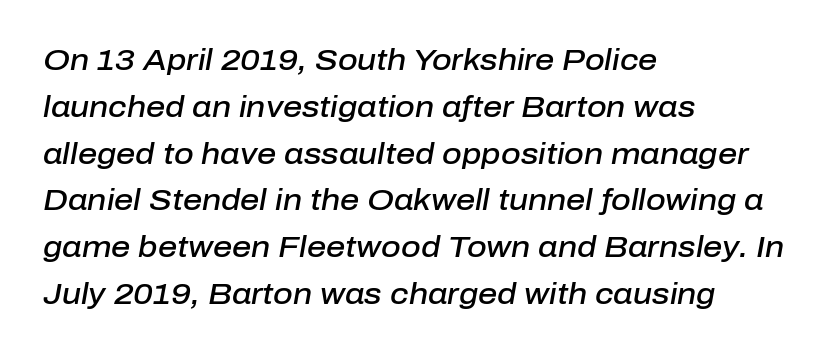
Q: Is the text bold? A: Semi-bold.
Q: Is the text italic (slanted)? A: Yes, it leans right by about 10 degrees.
Q: Is the text underlined? A: No.
Q: How is the paragraph aligned? A: Left-aligned.
Q: Is the spacing between letters normal or unusually wide? A: Normal.
Q: Is the spacing between lines tight, normal or loose? A: Normal.
Q: Width (condensed, normal, or wide)? A: Normal.
Q: Stroke contrast? A: Low.
Q: x-height? A: Medium.
Q: Monospaced? A: No.
